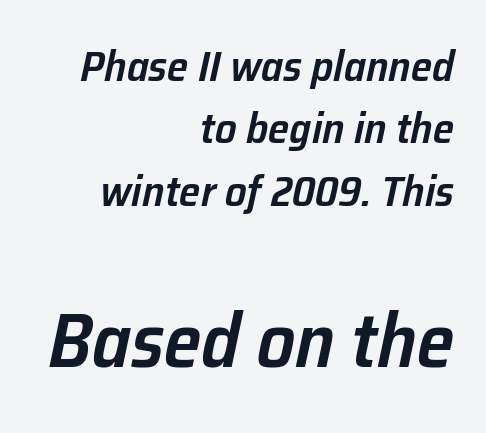
The image shows 76 px semibold type, italic (leaning right); set right-aligned, normal line spacing (1.45x), normal letter spacing, not underlined; the second (bottom) block is 1.77x larger; low stroke contrast and a medium x-height.
